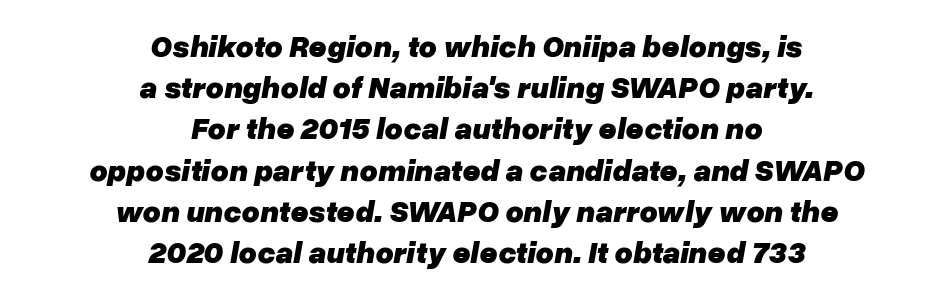
Q: Is the text bold? A: Yes.
Q: Is the text italic (slanted)? A: Yes, it leans right by about 10 degrees.
Q: Is the text underlined? A: No.
Q: How is the paragraph aligned? A: Centered.
Q: Is the spacing between letters normal or unusually wide? A: Normal.
Q: Is the spacing between lines tight, normal or loose? A: Normal.
Q: Width (condensed, normal, or wide)? A: Normal.
Q: Stroke contrast? A: Low.
Q: x-height? A: Medium.
Q: Monospaced? A: No.
